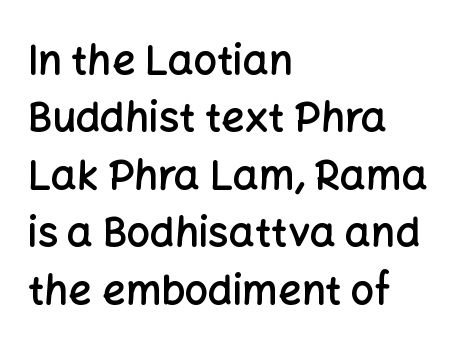
{"serif": "no", "italic": "no", "bold": "semi", "weight": "semibold", "width": "normal", "stroke_contrast": "low", "x_height": "medium", "monospaced": "no", "underline": "no", "align": "left", "line_spacing": "normal", "line_spacing_ratio": 1.4, "letter_spacing": "normal", "letter_spacing_em": 0.0, "glyph_px": 41}
